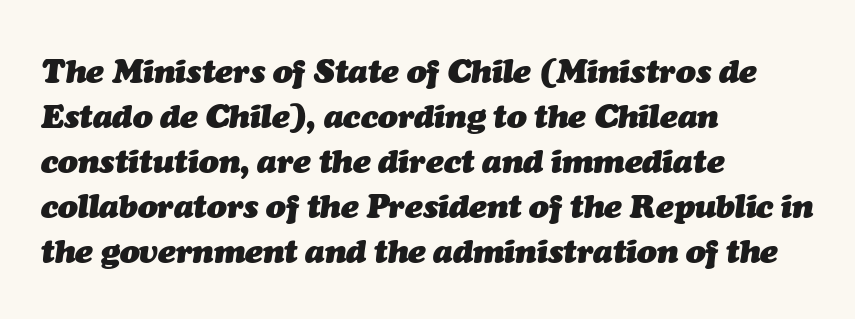
The lettering tilts uniformly, giving the passage an italic look. The area under the type is left untouched. This sample is left-justified, so line endings fall wherever the words run out. The passage shown is typed in a proportional face where columns would drift. Strong, thick strokes mark this as bold type.
